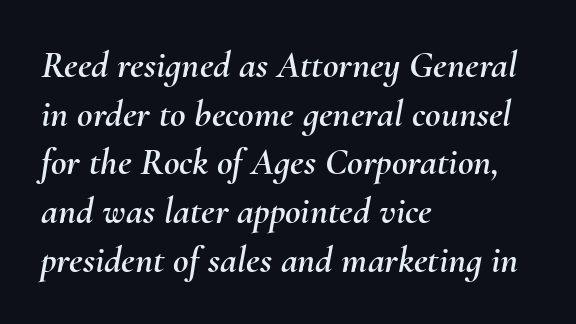
{"italic": "yes", "lean": "right", "slant_degrees": 10, "width": "normal", "stroke_contrast": "medium", "x_height": "small", "monospaced": "no", "underline": "no", "align": "left", "line_spacing": "normal", "line_spacing_ratio": 1.28, "letter_spacing": "normal", "letter_spacing_em": 0.0, "glyph_px": 38}
